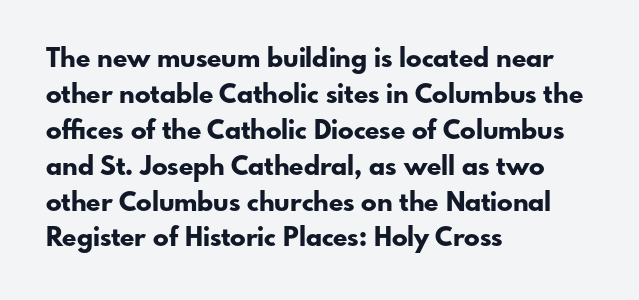
The image shows 26 px bold type, upright; set left-aligned, normal line spacing (1.38x), normal letter spacing, not underlined.
